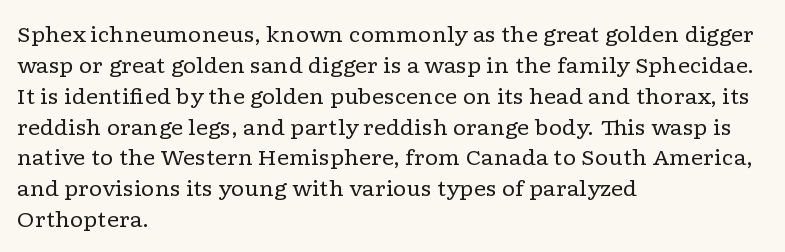
If you drew a line through each stem, it would be perfectly vertical. Leftover space on each line is placed entirely after the last word. The vertical gap from one line to the next is medium. The specimen omits any rule beneath the text block's lines.
